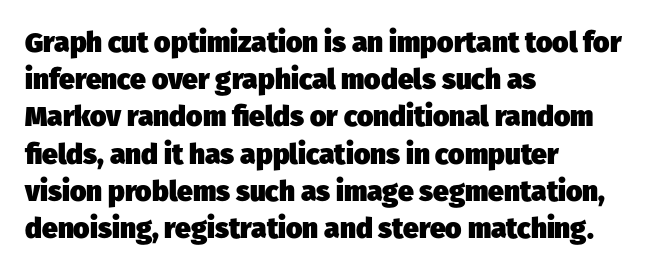
Type without underlining. What's the leading like? Ordinary, nothing unusual. Typographically, this falls in the sans-serif category. Looks like regular typesetting: each glyph gets only the width it needs.
